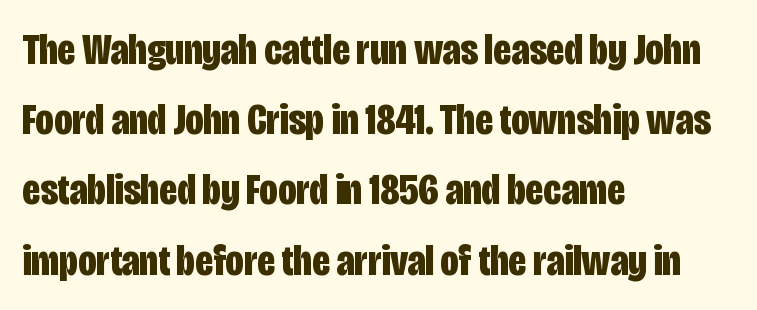
Q: Is the text bold? A: Yes.
Q: Is the text italic (slanted)? A: No, it is upright.
Q: Is the typeface a serif or a sans-serif typeface? A: Sans-serif.
Q: Is the text underlined? A: No.
Q: How is the paragraph aligned? A: Left-aligned.
Q: Is the spacing between letters normal or unusually wide? A: Normal.
Q: Is the spacing between lines tight, normal or loose? A: Normal.
Q: Width (condensed, normal, or wide)? A: Condensed.
Q: Stroke contrast? A: Low.
Q: x-height? A: Large.
Q: Monospaced? A: No.
